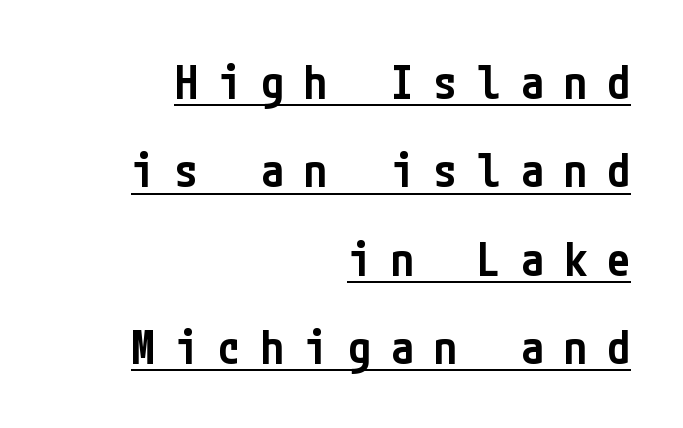
Q: Is the text bold? A: Semi-bold.
Q: Is the text italic (slanted)? A: No, it is upright.
Q: Is the typeface a serif or a sans-serif typeface? A: Sans-serif.
Q: Is the text underlined? A: Yes.
Q: How is the paragraph aligned? A: Right-aligned.
Q: Is the spacing between letters normal or unusually wide? A: Unusually wide.
Q: Is the spacing between lines tight, normal or loose? A: Loose.
Q: Width (condensed, normal, or wide)? A: Condensed.
Q: Stroke contrast? A: Low.
Q: x-height? A: Medium.
